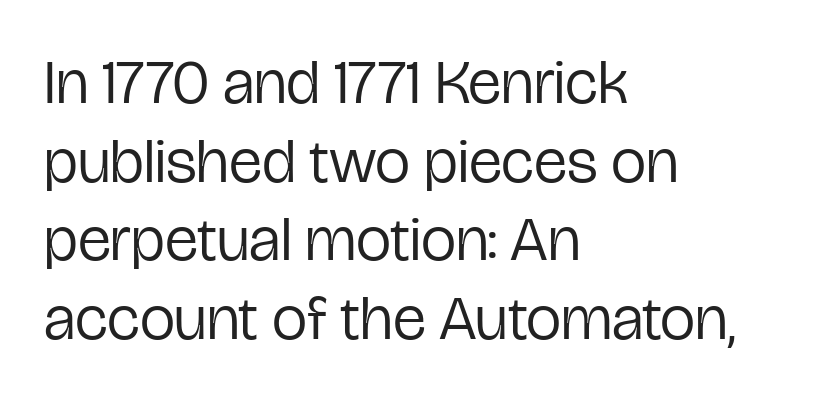
Q: Is the text bold? A: No.
Q: Is the text italic (slanted)? A: No, it is upright.
Q: Is the typeface a serif or a sans-serif typeface? A: Sans-serif.
Q: Is the text underlined? A: No.
Q: How is the paragraph aligned? A: Left-aligned.
Q: Is the spacing between letters normal or unusually wide? A: Normal.
Q: Is the spacing between lines tight, normal or loose? A: Normal.
Q: Width (condensed, normal, or wide)? A: Condensed.
Q: Stroke contrast? A: Low.
Q: x-height? A: Medium.
Q: Monospaced? A: No.
